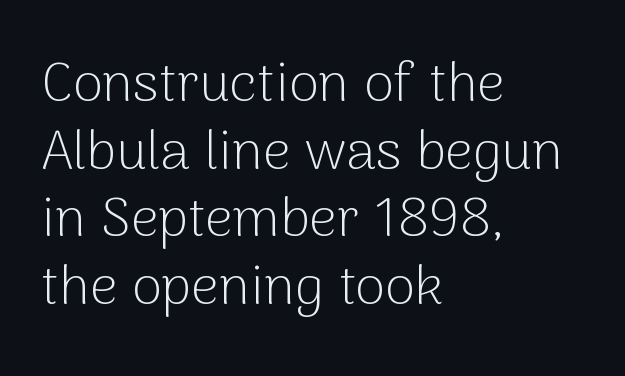
The image shows 55 px light sans-serif type, upright; set left-aligned, line spacing 1.23x, normal letter spacing, not underlined; low stroke contrast and a medium x-height.
